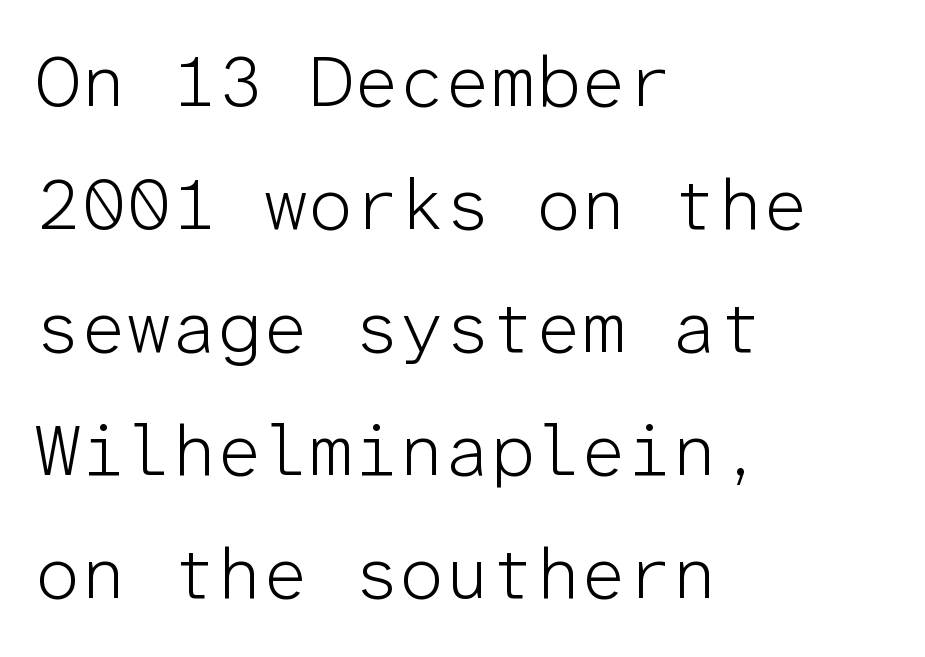
Q: Is the text bold? A: No.
Q: Is the text italic (slanted)? A: No, it is upright.
Q: Is the typeface a serif or a sans-serif typeface? A: Sans-serif.
Q: Is the text underlined? A: No.
Q: How is the paragraph aligned? A: Left-aligned.
Q: Is the spacing between letters normal or unusually wide? A: Normal.
Q: Width (condensed, normal, or wide)? A: Normal.
Q: Stroke contrast? A: Low.
Q: x-height? A: Medium.
Q: Monospaced? A: Yes.
